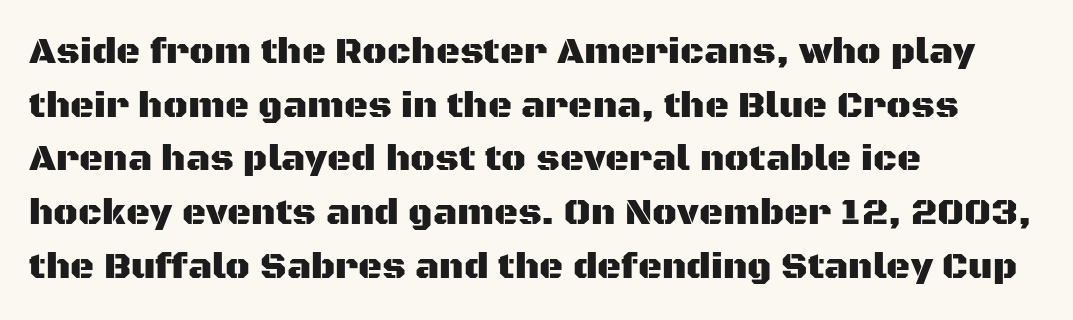
Nothing unusual about the tracking: characters are spaced as the font intends. The lines in this sample share a left origin and differ only in where they stop. A typesetter would call this proportional, since set widths differ per character. Notice how the stems are strictly vertical — no italics here. Classification — sans serif. Each row of text sits above clean, open space.
